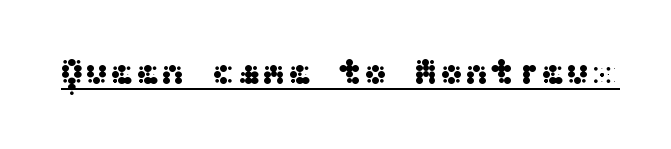
Posture: upright roman. Glance below the letters and you will spot a drawn line. Spacing between characters is what you'd get straight out of the box. I'd call this a sans setting — the letters go barefoot.
